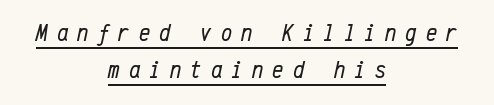
The image shows 25 px text type, italic (leaning right); set centered, normal line spacing (1.5x), unusually wide letter spacing (+0.37 em), underlined.
